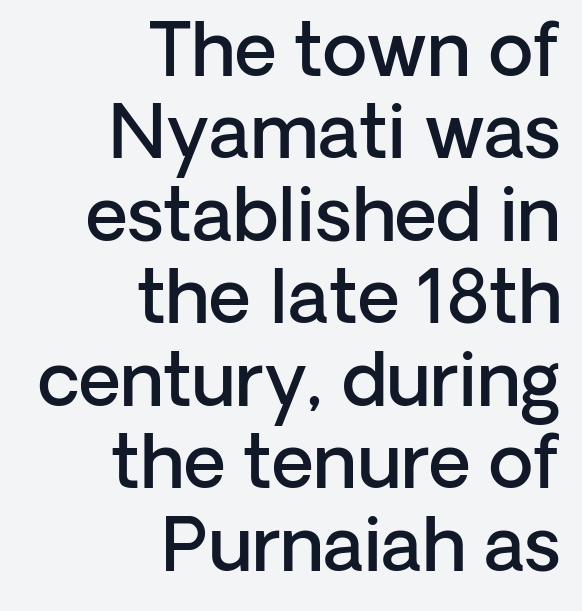
Q: Is the text bold? A: Semi-bold.
Q: Is the text italic (slanted)? A: No, it is upright.
Q: Is the typeface a serif or a sans-serif typeface? A: Sans-serif.
Q: Is the text underlined? A: No.
Q: How is the paragraph aligned? A: Right-aligned.
Q: Is the spacing between letters normal or unusually wide? A: Normal.
Q: Is the spacing between lines tight, normal or loose? A: Tight.
Q: Width (condensed, normal, or wide)? A: Normal.
Q: Stroke contrast? A: Low.
Q: x-height? A: Medium.
Q: Monospaced? A: No.
